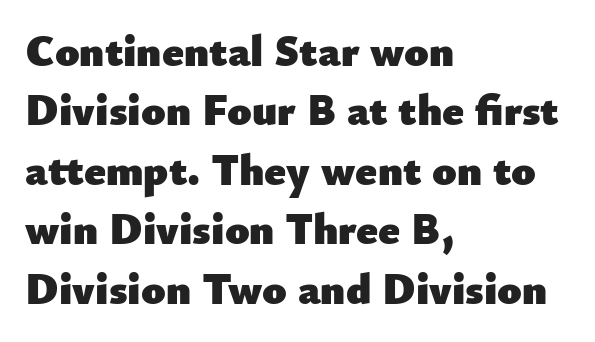
Designer's note — italics off, roman on. Is this a sans? Yes — the strokes have no serifs. Honestly, the row spacing looks completely unremarkable. Caption: standard tracking, unaltered. Its strokes are broad and dark, the hallmark of bold type.
